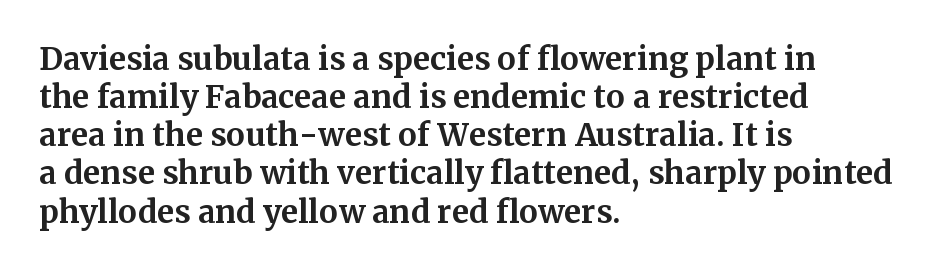
Heft: maximum for text — a bold. The area under the type is left untouched. Casual observation: everything's shoved over to the left. The typeface chosen for these lines features serifs.
